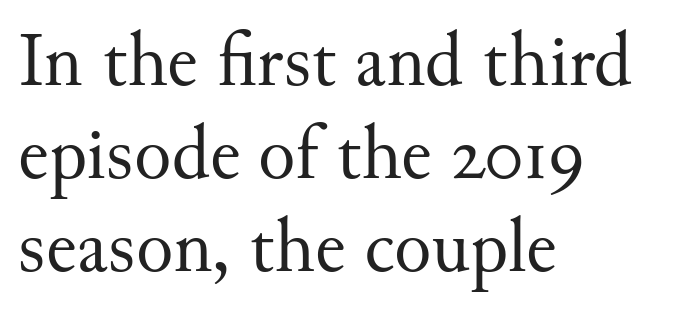
The image shows 77 px regular-weight serif type, upright; set left-aligned, line spacing 1.21x, normal letter spacing, not underlined; medium stroke contrast and a small x-height.
